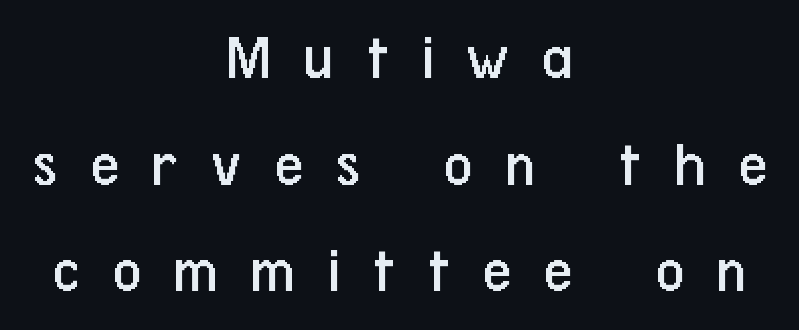
{"serif": "no", "italic": "no", "bold": "no", "weight": "regular", "width": "condensed", "stroke_contrast": "low", "x_height": "medium", "monospaced": "no", "underline": "no", "align": "center", "line_spacing": "normal", "line_spacing_ratio": 1.64, "letter_spacing": "wide", "letter_spacing_em": 0.49, "glyph_px": 65}
